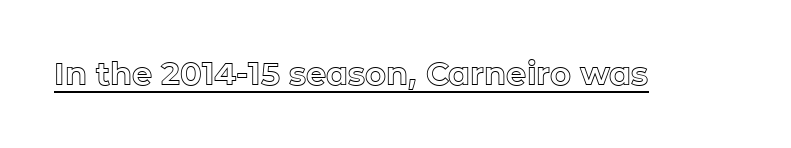
Somebody hit Ctrl+U on this one — the words are underlined. Spacing between characters is what you'd get straight out of the box. Is this a fixed-width face? No — the glyphs have proportional, varying widths. When letters stand straight like this, we call the style roman or upright.
